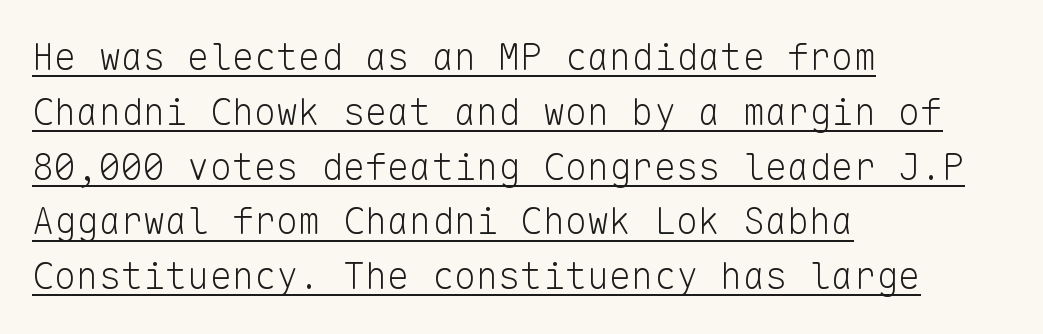
Q: Is the text bold? A: No.
Q: Is the text italic (slanted)? A: No, it is upright.
Q: Is the typeface a serif or a sans-serif typeface? A: Sans-serif.
Q: Is the text underlined? A: Yes.
Q: How is the paragraph aligned? A: Left-aligned.
Q: Is the spacing between letters normal or unusually wide? A: Normal.
Q: Is the spacing between lines tight, normal or loose? A: Normal.
Q: Width (condensed, normal, or wide)? A: Normal.
Q: Stroke contrast? A: Low.
Q: x-height? A: Medium.
Q: Monospaced? A: Yes.
